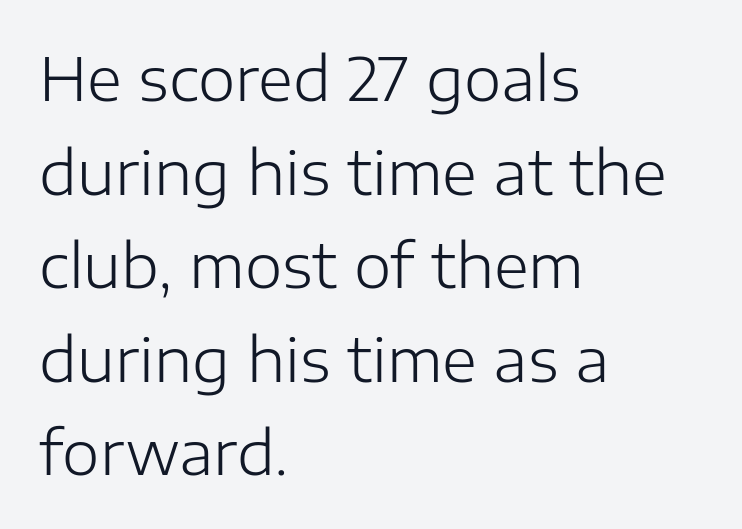
{"serif": "no", "italic": "no", "bold": "no", "weight": "light", "width": "normal", "stroke_contrast": "low", "x_height": "medium", "monospaced": "no", "underline": "no", "align": "left", "line_spacing": "normal", "line_spacing_ratio": 1.56, "letter_spacing": "normal", "letter_spacing_em": 0.0, "glyph_px": 60}
